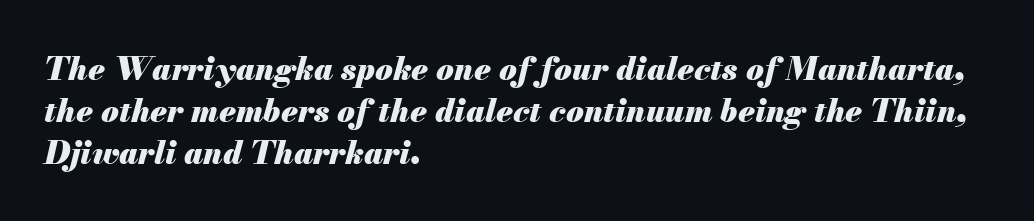
Q: Is the text bold? A: Yes.
Q: Is the text italic (slanted)? A: Yes, it leans right by about 13 degrees.
Q: Is the text underlined? A: No.
Q: How is the paragraph aligned? A: Left-aligned.
Q: Is the spacing between letters normal or unusually wide? A: Normal.
Q: Is the spacing between lines tight, normal or loose? A: Normal.
Q: Width (condensed, normal, or wide)? A: Normal.
Q: Stroke contrast? A: Medium.
Q: x-height? A: Small.
Q: Monospaced? A: No.
